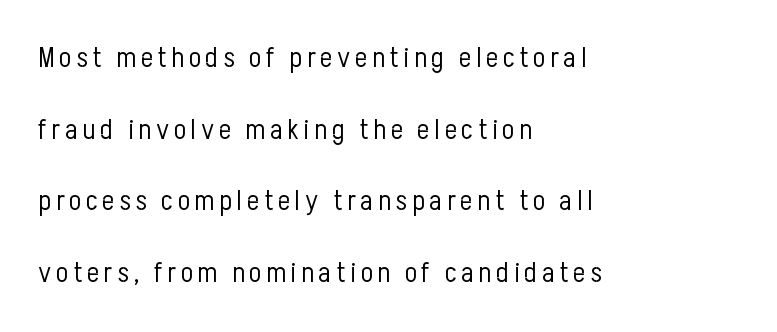
{"serif": "no", "italic": "no", "bold": "no", "weight": "light", "width": "condensed", "stroke_contrast": "low", "x_height": "medium", "monospaced": "no", "underline": "no", "align": "left", "line_spacing": "loose", "line_spacing_ratio": 2.47, "glyph_px": 29}
